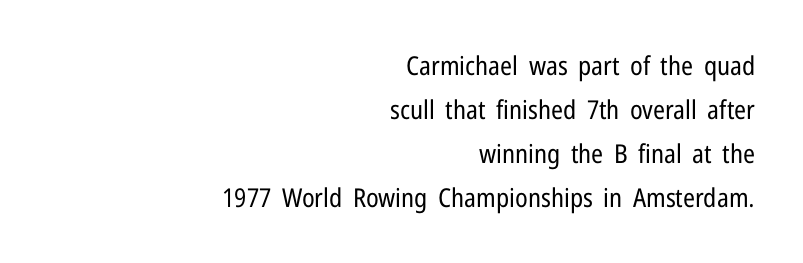
Q: Is the text bold? A: No.
Q: Is the text italic (slanted)? A: No, it is upright.
Q: Is the text underlined? A: No.
Q: How is the paragraph aligned? A: Right-aligned.
Q: Is the spacing between letters normal or unusually wide? A: Normal.
Q: Is the spacing between lines tight, normal or loose? A: Normal.
